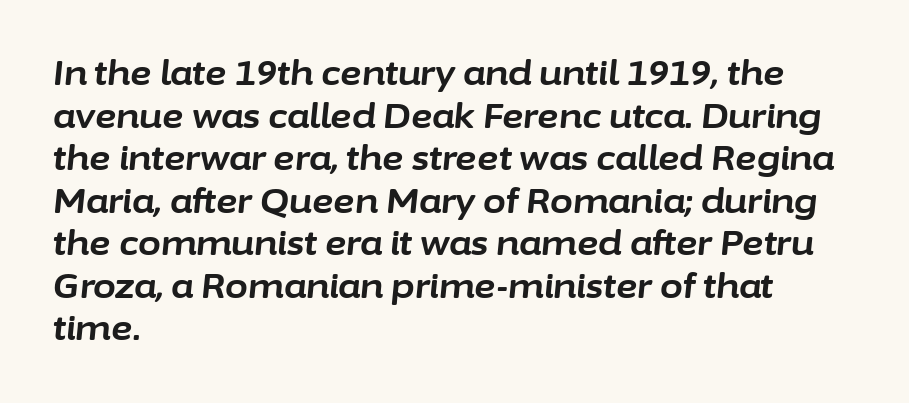
The image shows 33 px bold type, italic (leaning right); set left-aligned, normal line spacing (1.29x), normal letter spacing, not underlined; low stroke contrast and a medium x-height.
